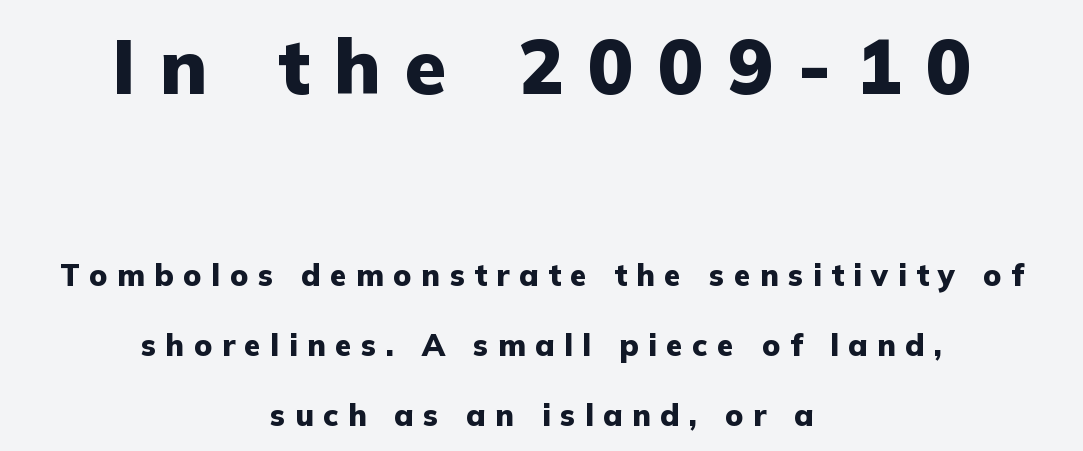
The composition opens big and finishes small. The type family on display is of the sans-serif kind. The letters stand straight up with perfectly vertical stems. The space beneath each line is pristine and unruled. The typesetter chose a symmetrical, centered arrangement here.
